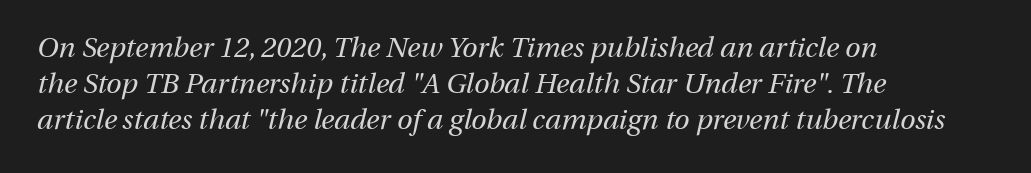
The image shows 28 px regular-weight type, italic (leaning right); set left-aligned, normal line spacing (1.29x), normal letter spacing, not underlined; medium stroke contrast and a medium x-height.
